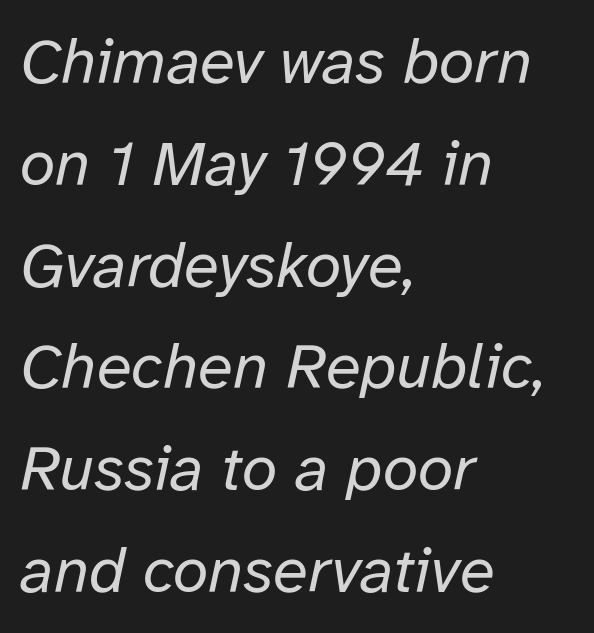
The rendering uses natural spacing where letterforms have individual widths. This is oblique type, the kind used for emphasis or titles. One-word summary of the alignment: left. In terms of letterspacing, this is plain default setting. Has an underline been added? It has not. No extra ink here — the face is not bold.
